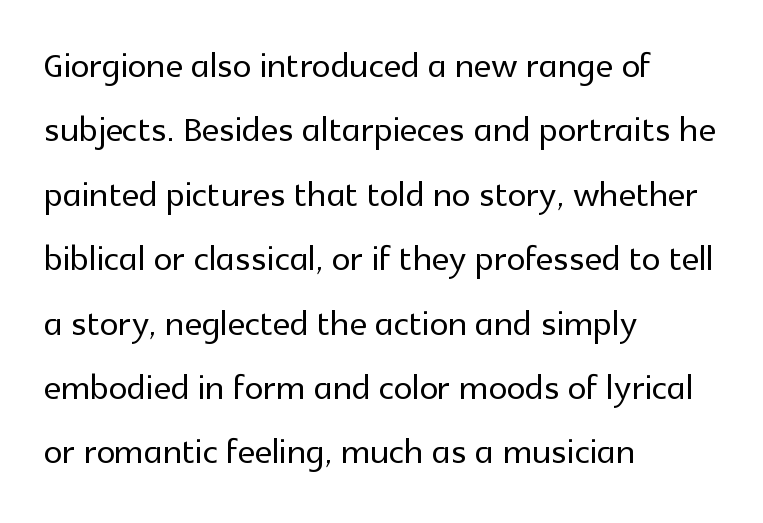
Q: Is the text italic (slanted)? A: No, it is upright.
Q: Is the typeface a serif or a sans-serif typeface? A: Sans-serif.
Q: Is the text underlined? A: No.
Q: How is the paragraph aligned? A: Left-aligned.
Q: Is the spacing between letters normal or unusually wide? A: Normal.
Q: Is the spacing between lines tight, normal or loose? A: Normal.
Q: Width (condensed, normal, or wide)? A: Normal.
Q: x-height? A: Medium.
Q: Monospaced? A: No.
